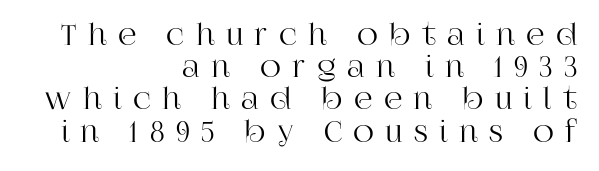
Q: Is the text italic (slanted)? A: No, it is upright.
Q: Is the typeface a serif or a sans-serif typeface? A: Serif.
Q: Is the text underlined? A: No.
Q: How is the paragraph aligned? A: Right-aligned.
Q: Is the spacing between letters normal or unusually wide? A: Unusually wide.
Q: Is the spacing between lines tight, normal or loose? A: Tight.
Q: Width (condensed, normal, or wide)? A: Normal.
Q: Stroke contrast? A: High.
Q: x-height? A: Large.
Q: Monospaced? A: No.
